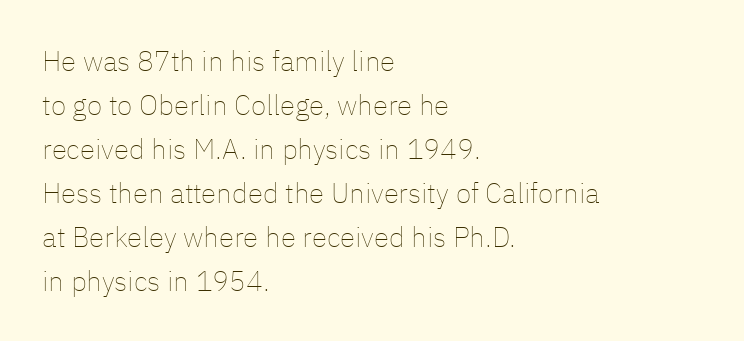
The font sits on the lighter half of the weight spectrum, regular included. Italic: no, the glyphs are upright roman. Caption: multi-line text, flush left, ragged right. Just letters on the line, the space beneath them empty. Proportional: the letters do not fall into vertical columns.
